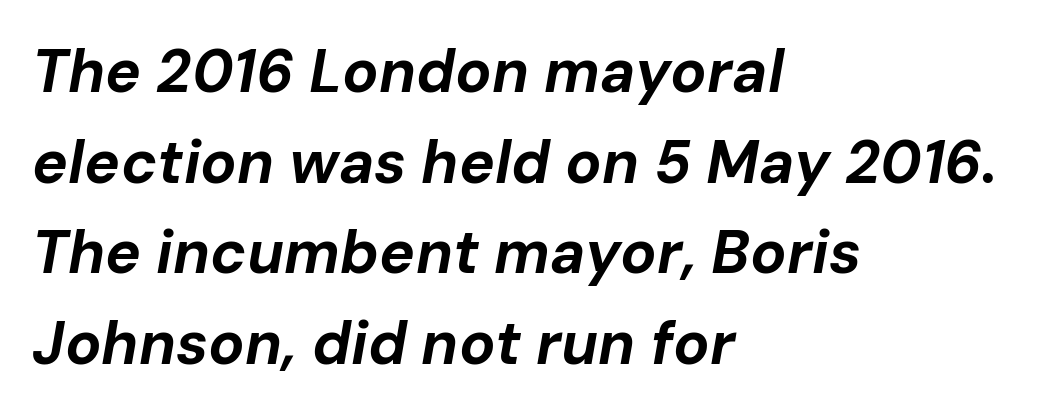
Q: Is the text bold? A: Yes.
Q: Is the text italic (slanted)? A: Yes, it leans right by about 10 degrees.
Q: Is the text underlined? A: No.
Q: How is the paragraph aligned? A: Left-aligned.
Q: Is the spacing between letters normal or unusually wide? A: Normal.
Q: Is the spacing between lines tight, normal or loose? A: Normal.
Q: Width (condensed, normal, or wide)? A: Normal.
Q: Stroke contrast? A: Low.
Q: x-height? A: Medium.
Q: Monospaced? A: No.
